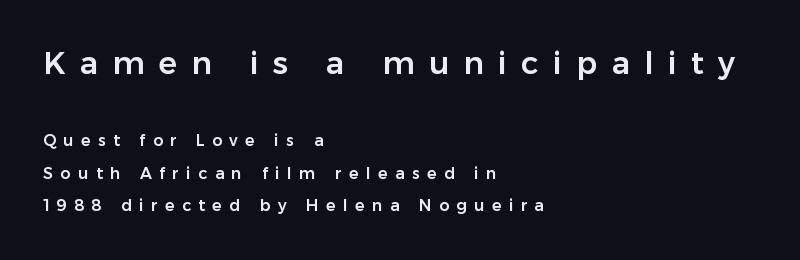
The image shows 31 px sans-serif type, upright; set left-aligned, loose line spacing (2.02x), unusually wide letter spacing (+0.46 em), not underlined; the first (top) block is 1.94x larger; low stroke contrast and a medium x-height.
